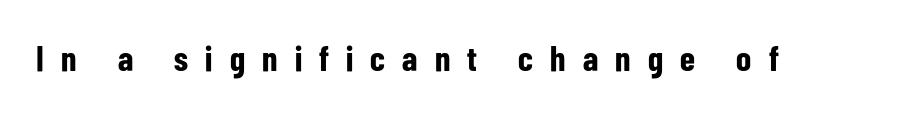
{"serif": "no", "italic": "no", "bold": "yes", "weight": "bold", "width": "condensed", "stroke_contrast": "low", "x_height": "medium", "monospaced": "no", "underline": "no", "letter_spacing": "wide", "letter_spacing_em": 0.49, "glyph_px": 35}
